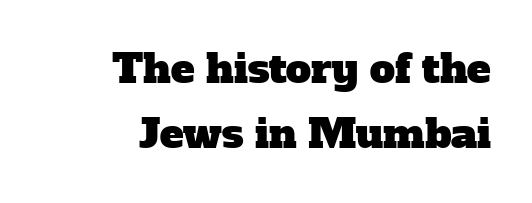
Q: Is the typeface a serif or a sans-serif typeface? A: Serif.
Q: Is the text underlined? A: No.
Q: How is the paragraph aligned? A: Right-aligned.
Q: Is the spacing between letters normal or unusually wide? A: Normal.
Q: Is the spacing between lines tight, normal or loose? A: Normal.
Q: Width (condensed, normal, or wide)? A: Normal.
Q: Stroke contrast? A: Low.
Q: x-height? A: Medium.
Q: Monospaced? A: No.
